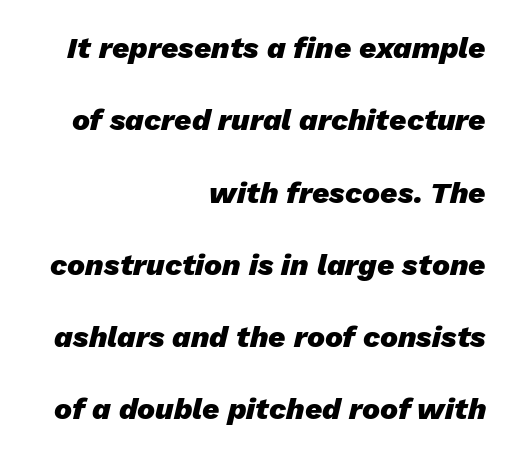
The image shows 30 px heavy type, italic (leaning right); set right-aligned, loose line spacing (2.41x), normal letter spacing, not underlined; low stroke contrast and a medium x-height.
